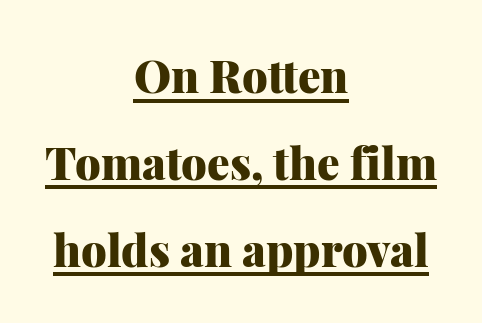
{"serif": "yes", "italic": "no", "bold": "yes", "weight": "heavy", "width": "normal", "stroke_contrast": "medium", "x_height": "medium", "monospaced": "no", "underline": "yes", "align": "center", "line_spacing": "loose", "line_spacing_ratio": 1.93, "letter_spacing": "normal", "letter_spacing_em": 0.0, "glyph_px": 45}
